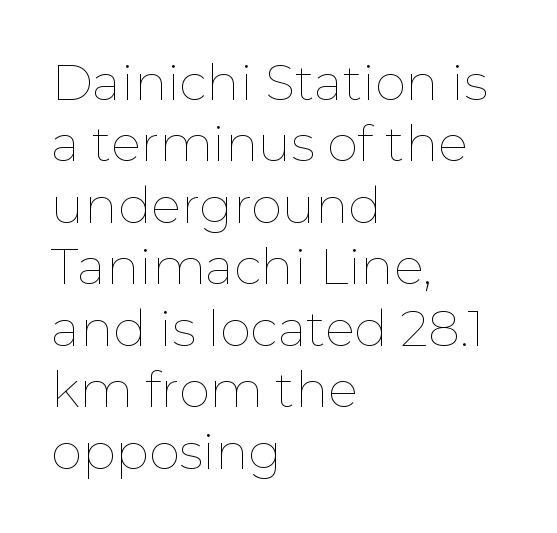
The image shows 50 px thin type, upright; set left-aligned, line spacing 1.23x, normal letter spacing, not underlined; low stroke contrast and a medium x-height.
